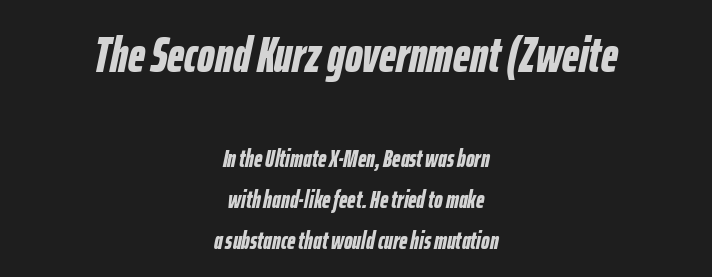
Q: Is the text bold? A: Yes.
Q: Is the text italic (slanted)? A: Yes, it leans right by about 12 degrees.
Q: Is the text underlined? A: No.
Q: How is the paragraph aligned? A: Centered.
Q: Is the spacing between letters normal or unusually wide? A: Normal.
Q: Which block of text is set in a larger size, the first (top) or the second (bottom)? A: The first (top) one.
Q: Width (condensed, normal, or wide)? A: Condensed.
Q: Stroke contrast? A: Low.
Q: x-height? A: Medium.
Q: Monospaced? A: No.
